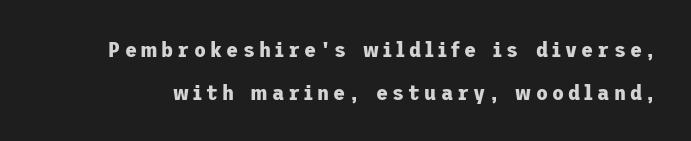
The image shows 22 px bold type, upright; set loose line spacing (1.94x), not underlined.
